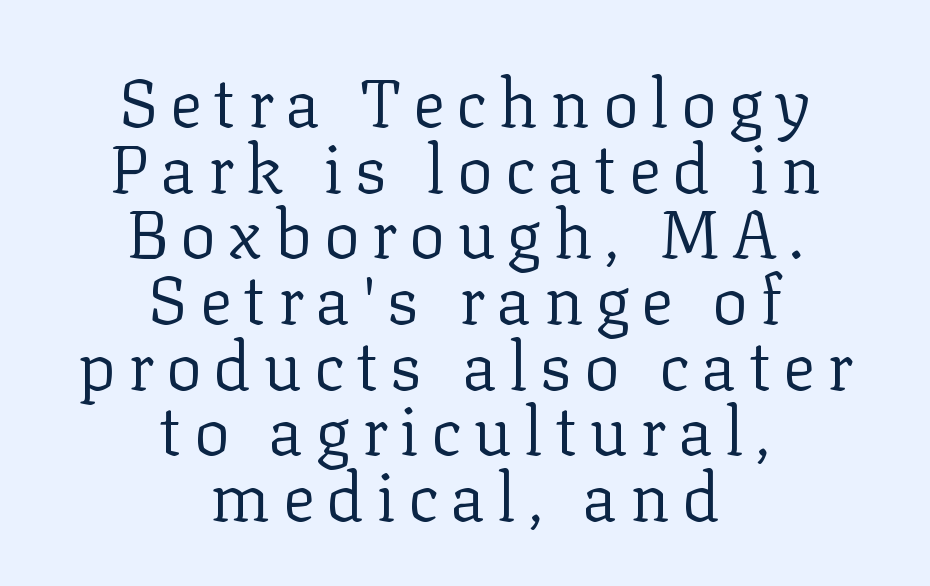
{"serif": "yes", "italic": "no", "bold": "no", "weight": "regular", "width": "normal", "stroke_contrast": "low", "x_height": "medium", "monospaced": "no", "underline": "no", "align": "center", "line_spacing": "tight", "line_spacing_ratio": 0.98, "glyph_px": 67}
